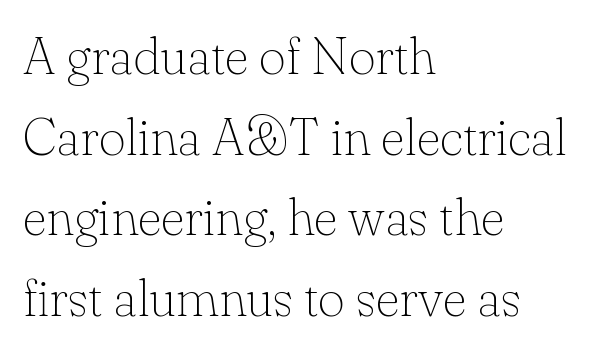
{"serif": "yes", "italic": "no", "bold": "no", "weight": "thin", "width": "normal", "stroke_contrast": "low", "x_height": "small", "monospaced": "no", "underline": "no", "align": "left", "line_spacing": "normal", "line_spacing_ratio": 1.55, "letter_spacing": "normal", "letter_spacing_em": 0.0, "glyph_px": 52}
